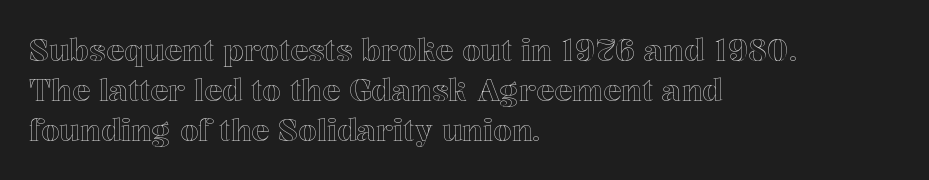
The specimen omits any rule beneath the text block's lines. Line spacing here is normal. Upright lettering throughout. Inter-character spacing is left at the font's built-in metrics. If you drew a ruler down the left edge, every line would touch it.
